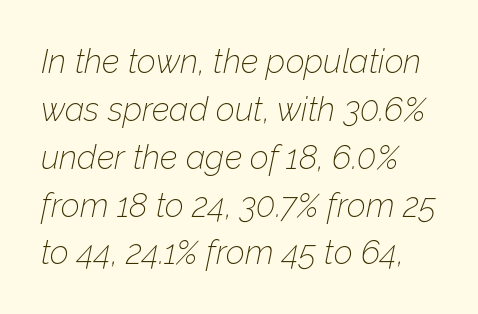
Q: Is the text bold? A: No.
Q: Is the text italic (slanted)? A: Yes, it leans right by about 12 degrees.
Q: Is the text underlined? A: No.
Q: Is the spacing between letters normal or unusually wide? A: Normal.
Q: Is the spacing between lines tight, normal or loose? A: Normal.
Q: Width (condensed, normal, or wide)? A: Normal.
Q: Stroke contrast? A: Low.
Q: x-height? A: Medium.
Q: Monospaced? A: No.
